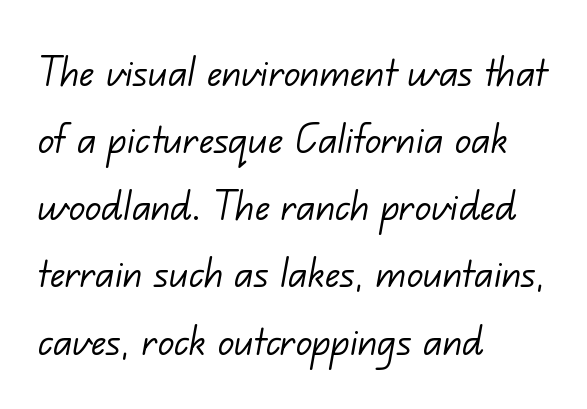
The image shows 49 px light sans-serif type; set left-aligned, normal line spacing (1.37x), normal letter spacing, not underlined; low stroke contrast and a small x-height.
